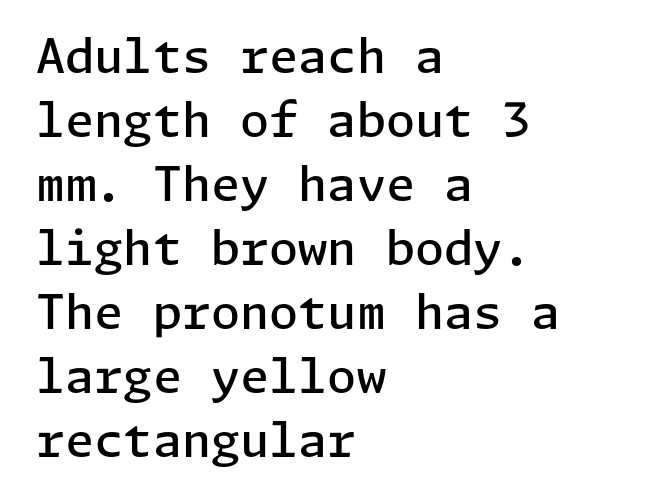
The glyphs in this specimen are sans serif. Weight check: semibold — heavier than regular, not quite bold. The rendering anchors every line to the left-hand side. Letters rest on an invisible, unmarked baseline. Vertical spacing — default.
